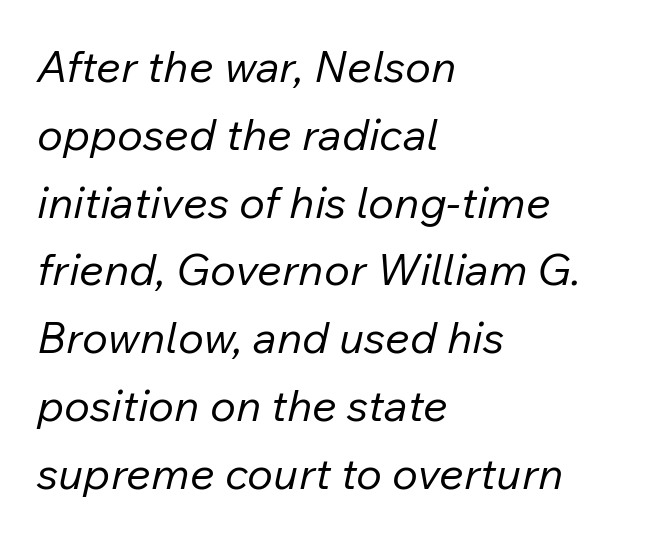
Q: Is the text bold? A: No.
Q: Is the text italic (slanted)? A: Yes, it leans right by about 12 degrees.
Q: Is the text underlined? A: No.
Q: How is the paragraph aligned? A: Left-aligned.
Q: Is the spacing between letters normal or unusually wide? A: Normal.
Q: Is the spacing between lines tight, normal or loose? A: Normal.
Q: Width (condensed, normal, or wide)? A: Normal.
Q: Stroke contrast? A: Low.
Q: x-height? A: Medium.
Q: Monospaced? A: No.
